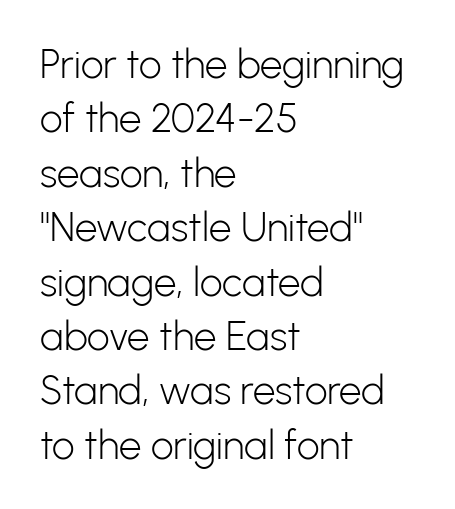
The image shows 40 px light sans-serif type, upright; set left-aligned, normal line spacing (1.36x), normal letter spacing, not underlined; low stroke contrast and a medium x-height.
